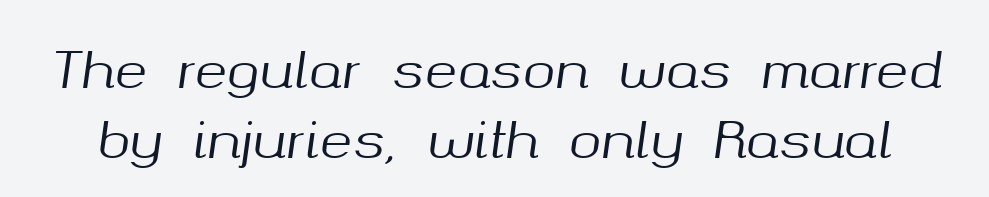
The image shows 49 px text type, italic (leaning right); set normal line spacing (1.42x), normal letter spacing, not underlined; medium stroke contrast and a medium x-height.
